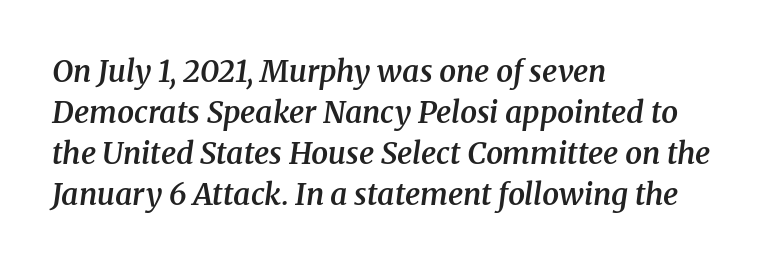
This rendering features lettering with no underline. Spacing verdict: proportional, widths tailored to each character. Notice how the stems are inclined rather than vertical — that's the hallmark of italics. This sample keeps an unexceptional amount of space between lines.
